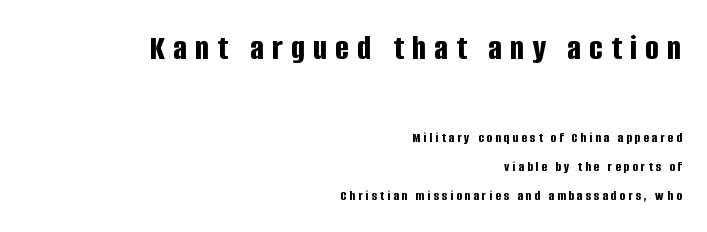
The typesetter chose a ragged-left arrangement here. Rendered with straight, roman letterforms. If you squint, the top block still reads clearly — it's the larger of the two. Rows of type keep a wide berth in the vertical direction. What weight is shown? A full bold with thick strokes.
